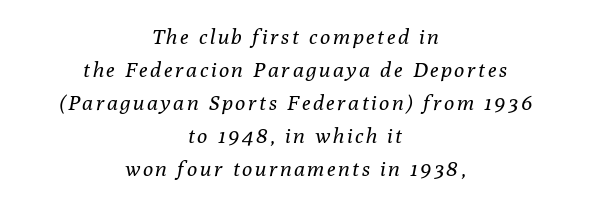
The typography opts for an oblique posture over an upright one. Letters have the restrained weight of plain body copy at most. Each row of text sits above clean, open space. In CSS terms this would be text-align: center. These lines sit exactly where default settings would place them.
